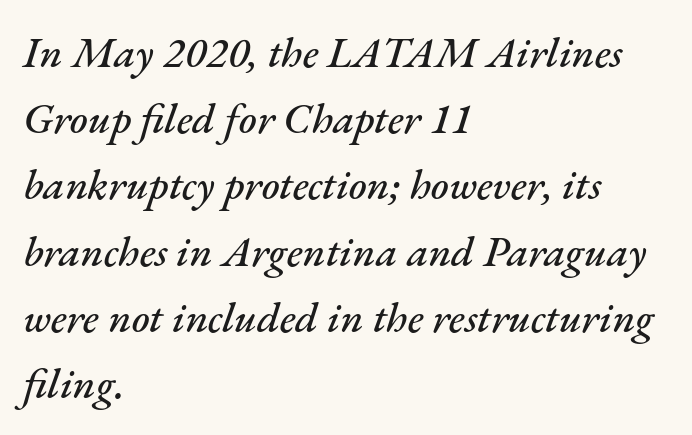
The image shows 43 px text type, italic (leaning right); set left-aligned, normal line spacing (1.54x), normal letter spacing, not underlined; medium stroke contrast and a small x-height.
